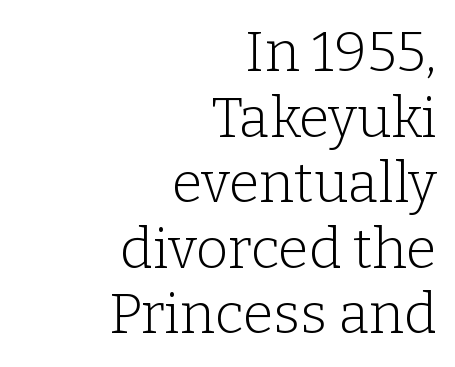
Caption: multi-line text, flush right, ragged left. Glance below the letters and you will spot only blank space. The letters advance in unequal steps, a hallmark of proportional type. Observe the ordinary spacing: letters are neighbours, not strangers. The strokes are not fattened; the text isn't bold.
